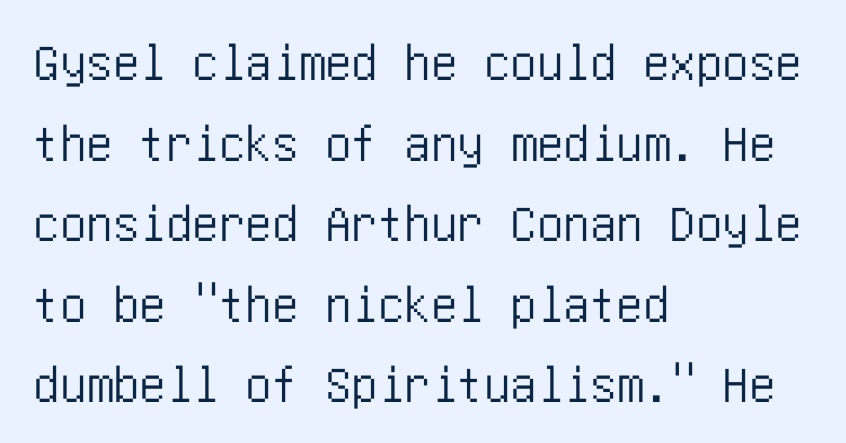
{"serif": "no", "italic": "no", "width": "condensed", "stroke_contrast": "low", "x_height": "large", "underline": "no", "align": "left", "line_spacing": "normal", "line_spacing_ratio": 1.52, "letter_spacing": "normal", "letter_spacing_em": 0.0, "glyph_px": 53}
